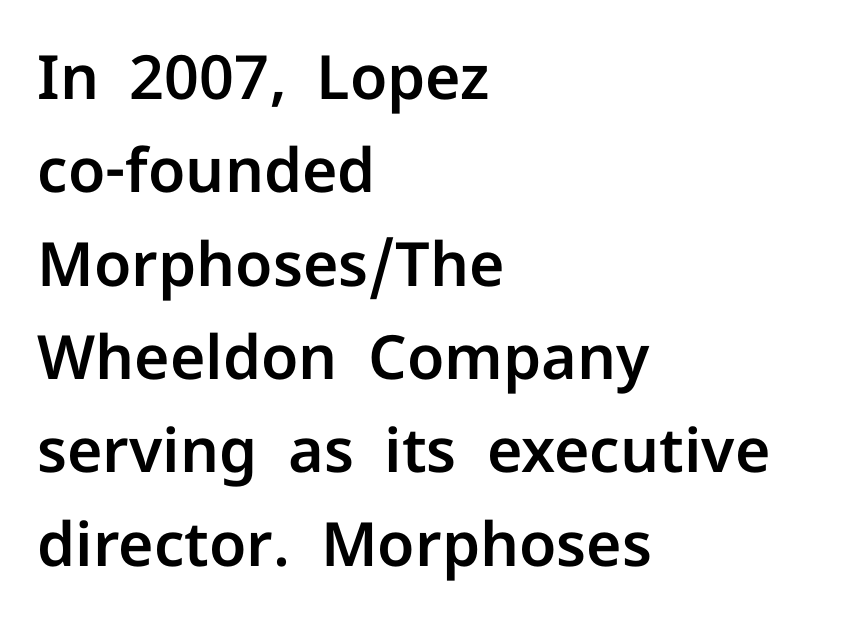
Q: Is the text italic (slanted)? A: No, it is upright.
Q: Is the typeface a serif or a sans-serif typeface? A: Sans-serif.
Q: Is the text underlined? A: No.
Q: How is the paragraph aligned? A: Left-aligned.
Q: Is the spacing between letters normal or unusually wide? A: Normal.
Q: Is the spacing between lines tight, normal or loose? A: Normal.
Q: Width (condensed, normal, or wide)? A: Normal.
Q: Stroke contrast? A: Low.
Q: x-height? A: Medium.
Q: Monospaced? A: No.
